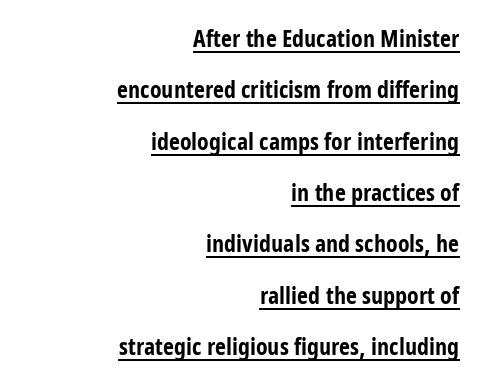
Q: Is the text bold? A: Yes.
Q: Is the text italic (slanted)? A: No, it is upright.
Q: Is the text underlined? A: Yes.
Q: How is the paragraph aligned? A: Right-aligned.
Q: Is the spacing between letters normal or unusually wide? A: Normal.
Q: Is the spacing between lines tight, normal or loose? A: Loose.
